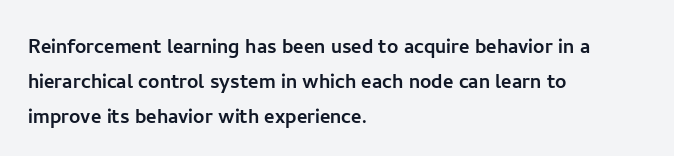
The rendering uses a moderate line-height, typical for paragraphs. A typesetter would call this zero additional tracking. Teacher's note: observe the even left margin — that is flush-left alignment. The string is rendered with underlining switched off. Posture: straight, roman, zero tilt.
